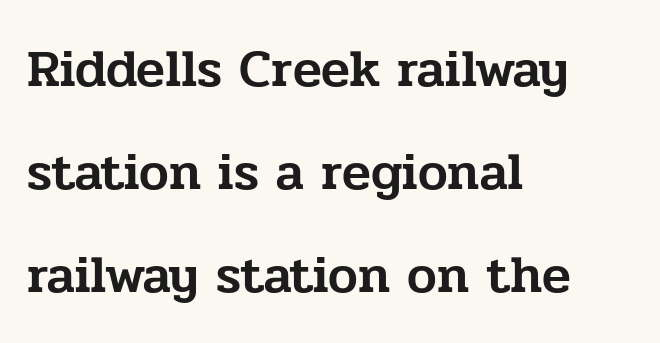
The image shows 53 px serif type, upright; set left-aligned, loose line spacing (1.94x), normal letter spacing, not underlined; low stroke contrast and a medium x-height.
